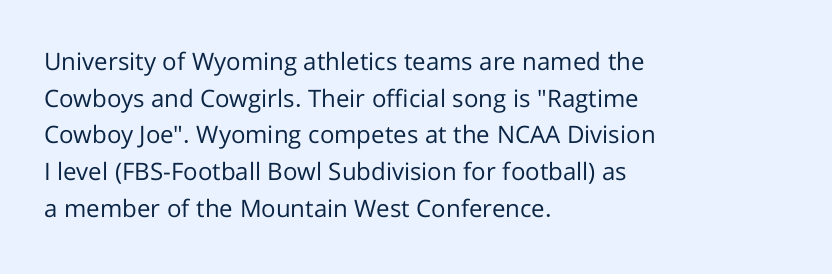
The image shows 24 px text type, upright; set left-aligned, normal line spacing (1.53x), normal letter spacing, not underlined.
